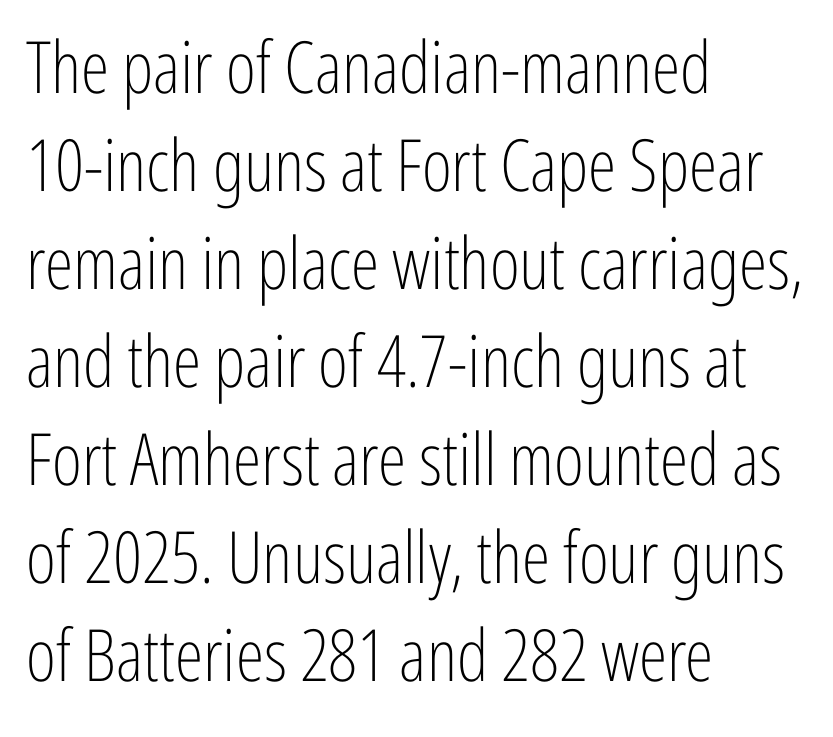
{"serif": "no", "italic": "no", "bold": "no", "weight": "light", "width": "condensed", "stroke_contrast": "low", "x_height": "medium", "monospaced": "no", "underline": "no", "align": "left", "line_spacing": "normal", "line_spacing_ratio": 1.36, "letter_spacing": "normal", "letter_spacing_em": 0.0, "glyph_px": 72}
